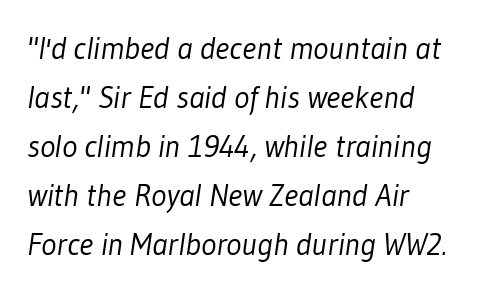
{"serif": "no", "bold": "no", "weight": "light", "width": "condensed", "stroke_contrast": "low", "x_height": "medium", "monospaced": "no", "underline": "no", "align": "left", "line_spacing": "normal", "line_spacing_ratio": 1.53, "letter_spacing": "normal", "letter_spacing_em": 0.0, "glyph_px": 32}
